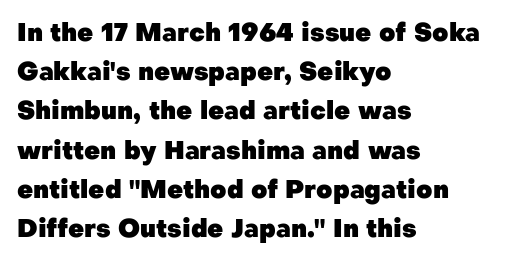
The image shows 25 px bold type, upright; set left-aligned, normal line spacing (1.57x), normal letter spacing, not underlined.
